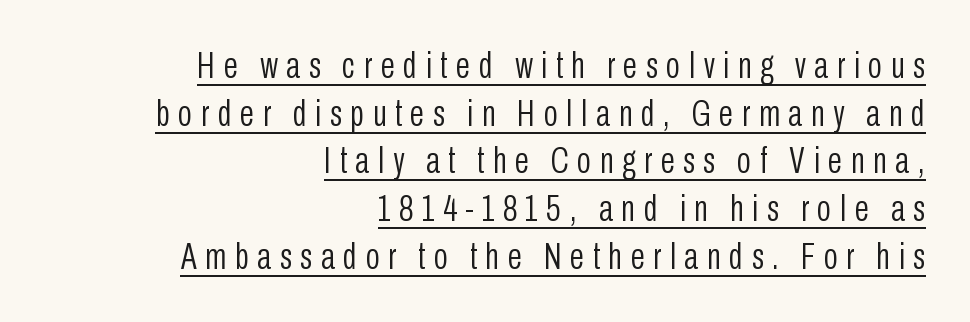
Q: Is the text bold? A: No.
Q: Is the text italic (slanted)? A: No, it is upright.
Q: Is the typeface a serif or a sans-serif typeface? A: Sans-serif.
Q: Is the text underlined? A: Yes.
Q: How is the paragraph aligned? A: Right-aligned.
Q: Is the spacing between letters normal or unusually wide? A: Unusually wide.
Q: Is the spacing between lines tight, normal or loose? A: Normal.
Q: Width (condensed, normal, or wide)? A: Condensed.
Q: Stroke contrast? A: Low.
Q: x-height? A: Medium.
Q: Monospaced? A: No.
